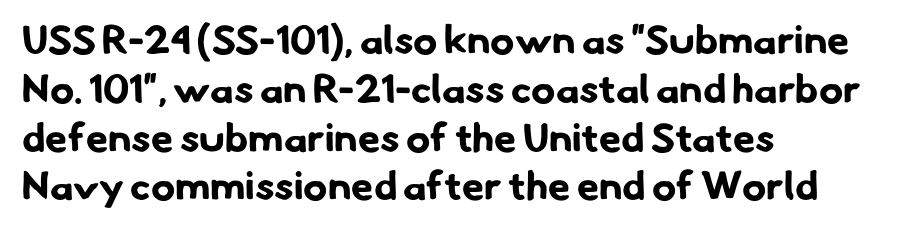
Has an underline been added? It has not. Visually the block forms a straight wall on the left and a jagged coastline on the right. The gaps between neighbouring characters are ordinary and unremarkable. Grotesque or geometric, the face here clearly has no serifs. Proportional: the letters do not fall into vertical columns. A full-strength bold gives these letters their thick strokes.
